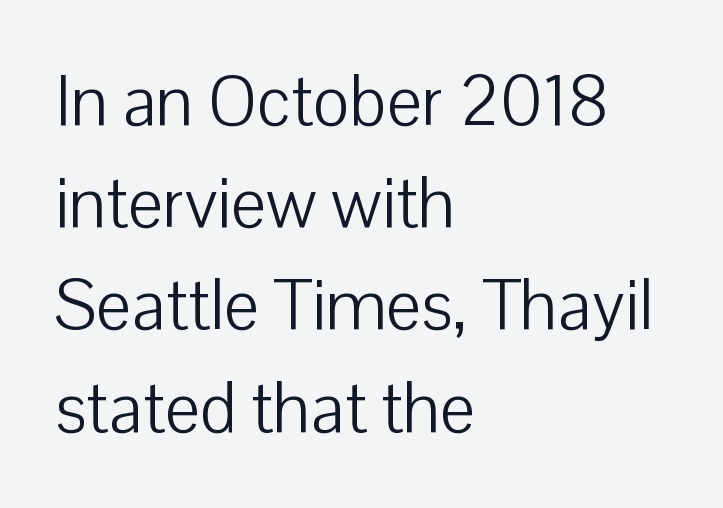
The setting favours the left margin, as ordinary paragraphs usually do. Each word holds together tightly as a unit, with standard inter-letter gaps. The typesetting does not lean heavy: it is not bold. One glance says typical: line gaps are just what's usual. Descenders are the only things crossing below the line. A roman cut, with each character standing at attention.
